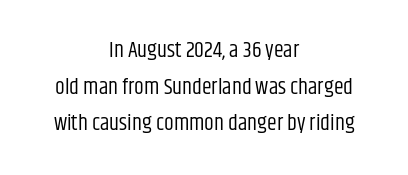
The image shows 22 px text type, upright; set centered, normal line spacing (1.67x), normal letter spacing, not underlined.
